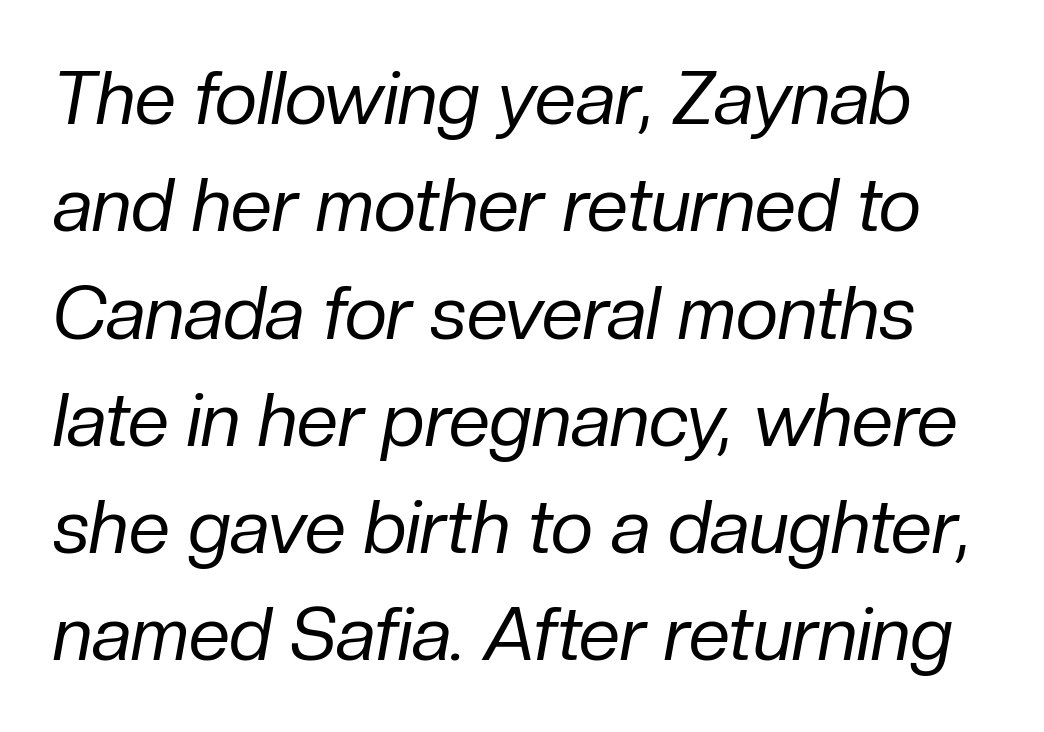
The image shows 74 px regular-weight type, italic (leaning right); set normal line spacing (1.45x), normal letter spacing, not underlined; low stroke contrast and a medium x-height.
